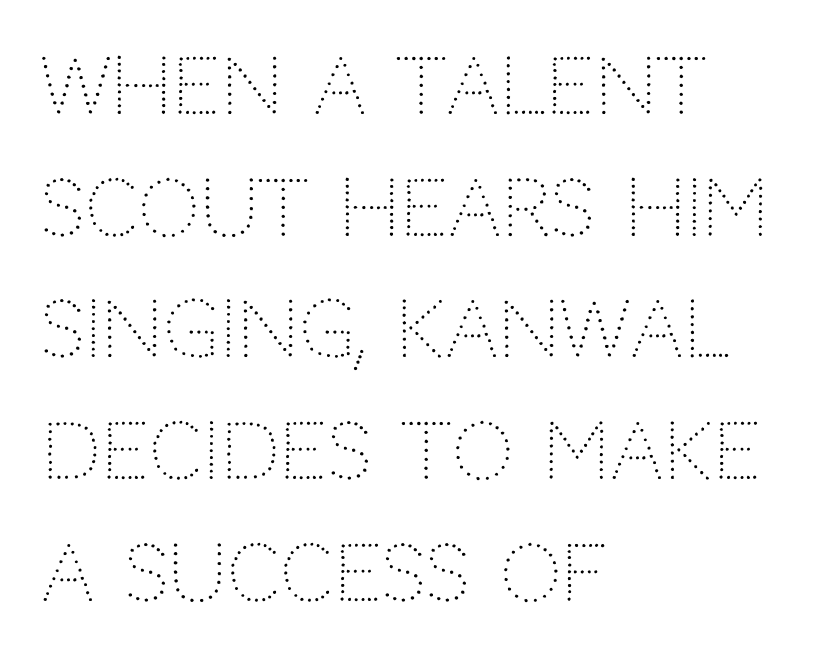
The image shows 77 px light sans-serif type, upright; set left-aligned, normal line spacing (1.58x), normal letter spacing, not underlined; low stroke contrast and a large x-height.
